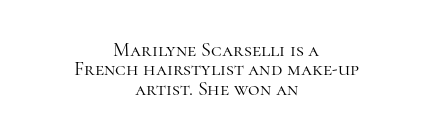
The image shows 20 px text type, upright; set centered, tight line spacing (0.97x), normal letter spacing, not underlined.
